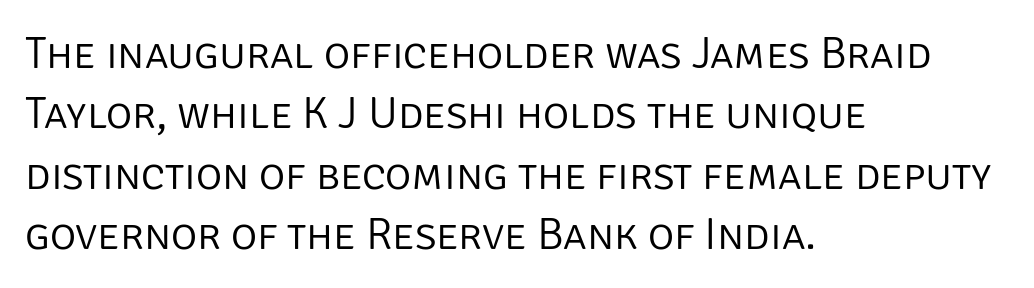
Q: Is the text bold? A: No.
Q: Is the text italic (slanted)? A: No, it is upright.
Q: Is the typeface a serif or a sans-serif typeface? A: Sans-serif.
Q: Is the text underlined? A: No.
Q: How is the paragraph aligned? A: Left-aligned.
Q: Is the spacing between letters normal or unusually wide? A: Normal.
Q: Is the spacing between lines tight, normal or loose? A: Normal.
Q: Width (condensed, normal, or wide)? A: Normal.
Q: Stroke contrast? A: Low.
Q: x-height? A: Large.
Q: Monospaced? A: No.
